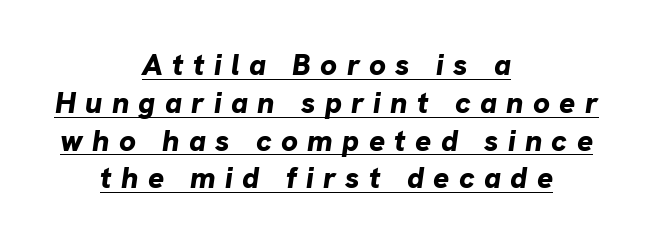
Q: Is the text bold? A: Yes.
Q: Is the text italic (slanted)? A: Yes, it leans right by about 8 degrees.
Q: Is the text underlined? A: Yes.
Q: How is the paragraph aligned? A: Centered.
Q: Is the spacing between letters normal or unusually wide? A: Unusually wide.
Q: Is the spacing between lines tight, normal or loose? A: Normal.
Q: Width (condensed, normal, or wide)? A: Normal.
Q: Stroke contrast? A: Low.
Q: x-height? A: Medium.
Q: Monospaced? A: No.
